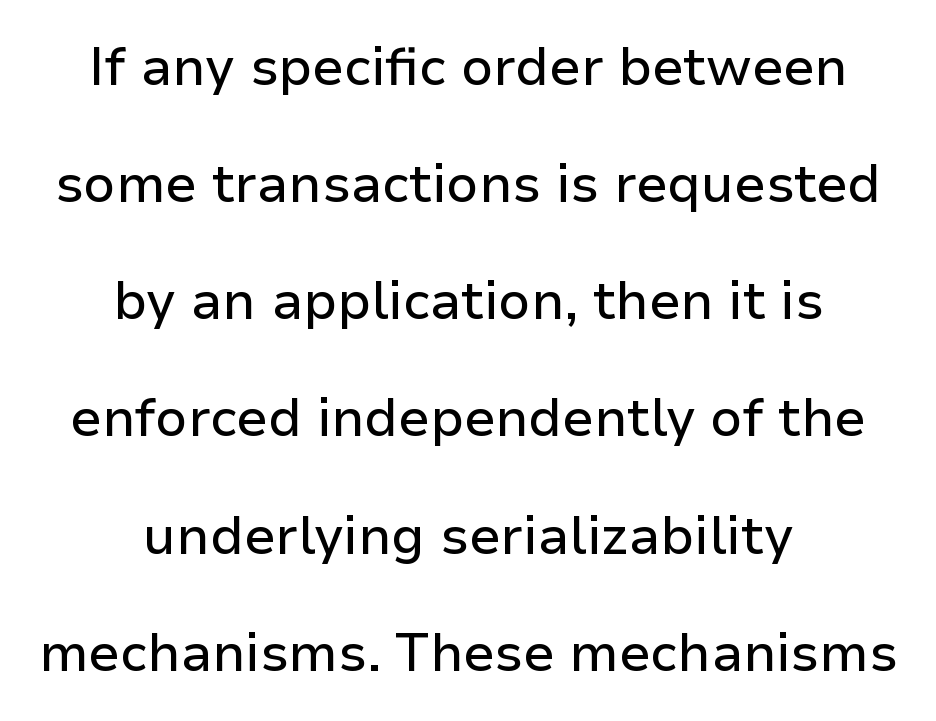
The image shows 53 px sans-serif type, upright; set centered, loose line spacing (2.21x), normal letter spacing, not underlined; low stroke contrast and a medium x-height.
